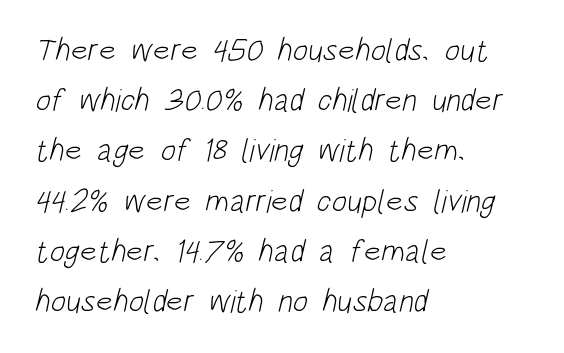
Q: Is the text bold? A: No.
Q: Is the typeface a serif or a sans-serif typeface? A: Sans-serif.
Q: Is the text underlined? A: No.
Q: How is the paragraph aligned? A: Left-aligned.
Q: Is the spacing between letters normal or unusually wide? A: Normal.
Q: Is the spacing between lines tight, normal or loose? A: Normal.
Q: Width (condensed, normal, or wide)? A: Condensed.
Q: Stroke contrast? A: Low.
Q: x-height? A: Large.
Q: Monospaced? A: No.
